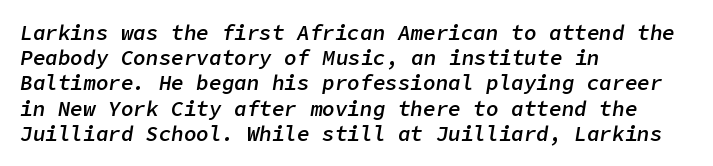
{"italic": "yes", "lean": "right", "slant_degrees": 9, "bold": "semi", "underline": "no", "align": "left", "line_spacing_ratio": 1.2, "letter_spacing": "normal", "letter_spacing_em": 0.0, "glyph_px": 21}
